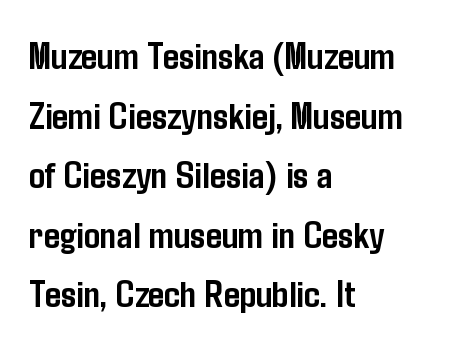
Short note: letters normally spaced. Only glyphs here, with clear space below each row. The font is running at its bold setting. Typeset ragged right — the left edge is the straight one.
